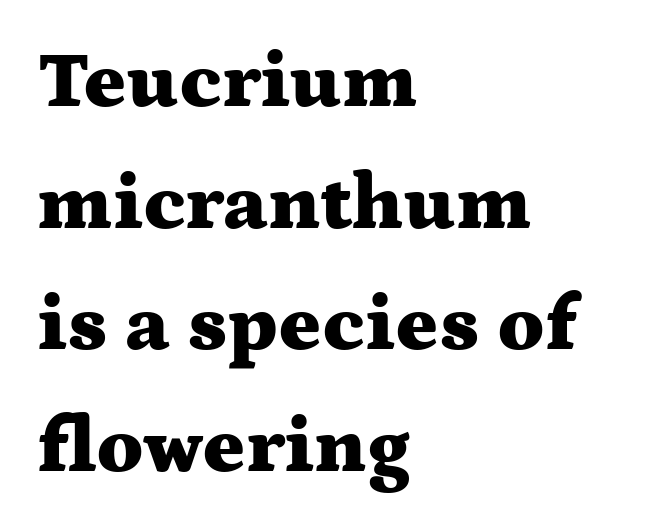
This rendering leaves character spacing at its baseline value. This sample is left-justified, so line endings fall wherever the words run out. Glance below the letters and you will spot only blank space. The letters stand upright; this is a roman face. Here the designer chose a conventional face with non-uniform glyph widths.
